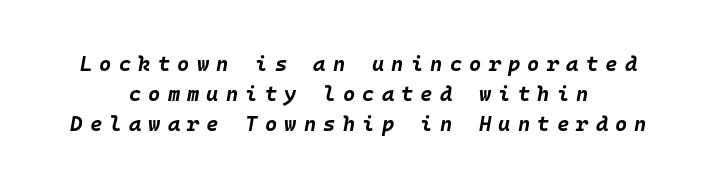
Q: Is the text bold? A: Yes.
Q: Is the text italic (slanted)? A: Yes, it leans right by about 10 degrees.
Q: Is the text underlined? A: No.
Q: How is the paragraph aligned? A: Centered.
Q: Is the spacing between letters normal or unusually wide? A: Unusually wide.
Q: Is the spacing between lines tight, normal or loose? A: Normal.
